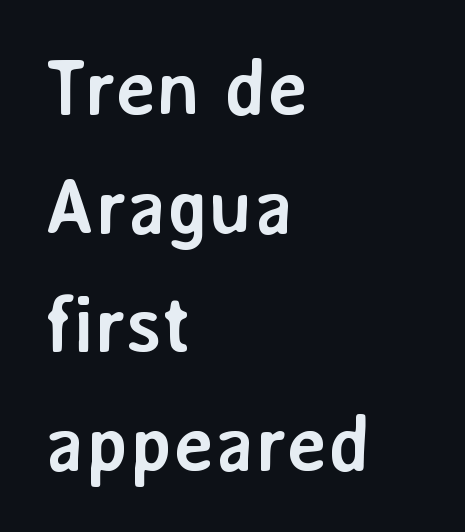
The image shows 78 px semibold sans-serif type, upright; set left-aligned, normal line spacing (1.52x), normal letter spacing, not underlined; low stroke contrast and a medium x-height.
